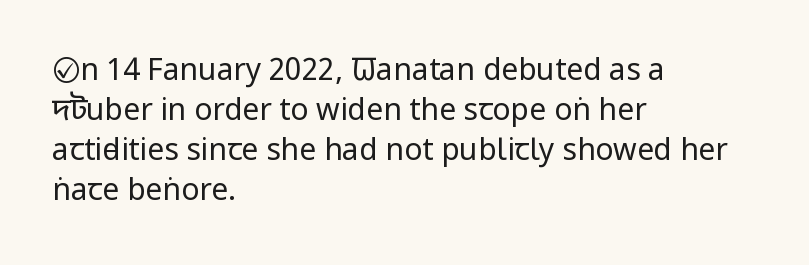
Vertical spacing — default. Anything drawn beneath the words? Only blank space. Horizontally, the lines are justified to the leading edge only. How are the letters spaced? Ordinarily, with no added tracking. The passage shown is typeset with a sans-serif family.
